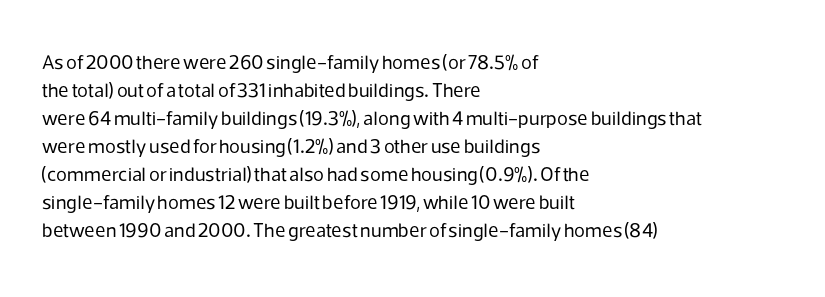
A roman cut, with each character standing at attention. Compared with a centered layout, this one pins lines to the left instead. Evenly set lines give the paragraph a standard silhouette. Heft: none added — not bold. The baseline area is clear.
